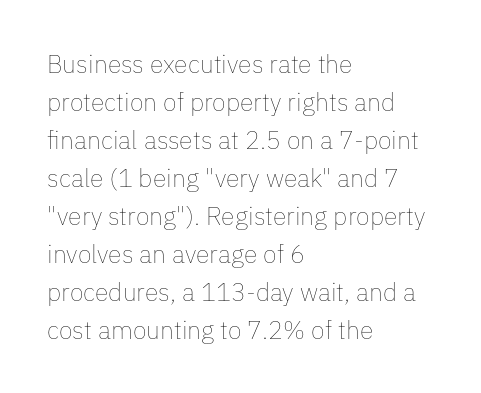
{"italic": "no", "bold": "no", "underline": "no", "align": "left", "line_spacing": "normal", "line_spacing_ratio": 1.52, "letter_spacing": "normal", "letter_spacing_em": 0.0, "glyph_px": 25}
